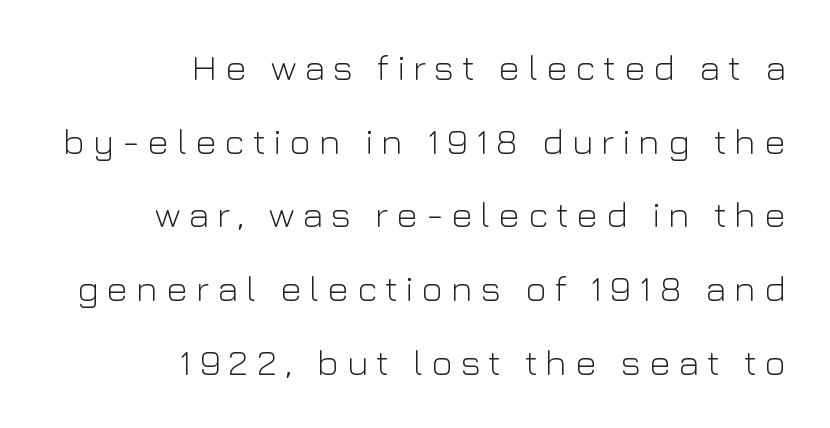
{"serif": "no", "italic": "no", "bold": "no", "weight": "light", "width": "normal", "stroke_contrast": "low", "x_height": "medium", "monospaced": "no", "underline": "no", "align": "right", "line_spacing": "loose", "line_spacing_ratio": 1.99, "letter_spacing": "wide", "letter_spacing_em": 0.21, "glyph_px": 37}
